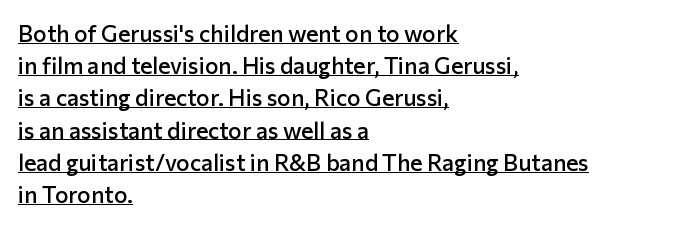
The image shows 23 px text type, upright; set left-aligned, normal line spacing (1.4x), normal letter spacing, underlined.
